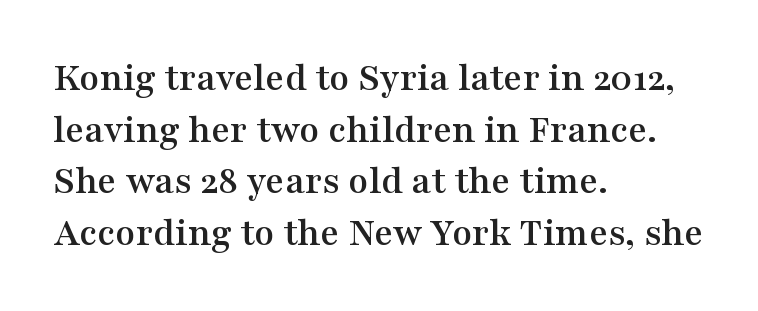
The image shows 41 px wide serif type, upright; set left-aligned, normal line spacing (1.26x), normal letter spacing, not underlined; medium stroke contrast and a medium x-height.
